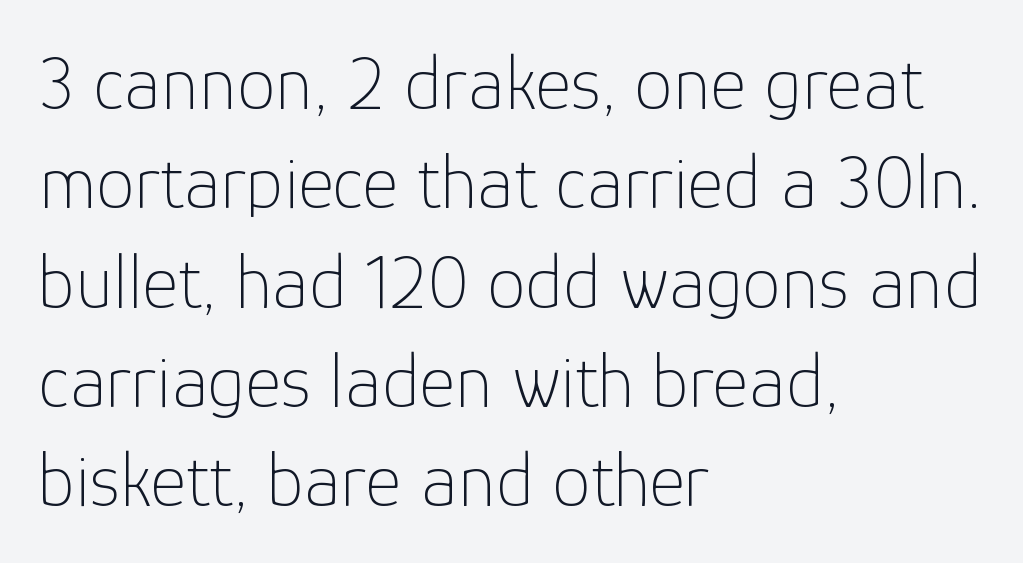
{"serif": "no", "italic": "no", "bold": "no", "weight": "thin", "width": "normal", "stroke_contrast": "low", "x_height": "medium", "monospaced": "no", "underline": "no", "align": "left", "line_spacing": "normal", "line_spacing_ratio": 1.29, "letter_spacing": "normal", "letter_spacing_em": 0.0, "glyph_px": 77}
